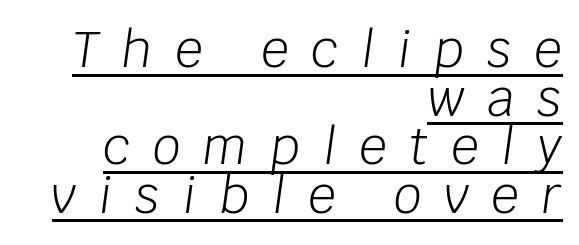
The image shows 49 px light type, italic (leaning right); set right-aligned, tight line spacing (0.99x), unusually wide letter spacing (+0.47 em), underlined; low stroke contrast and a large x-height.
